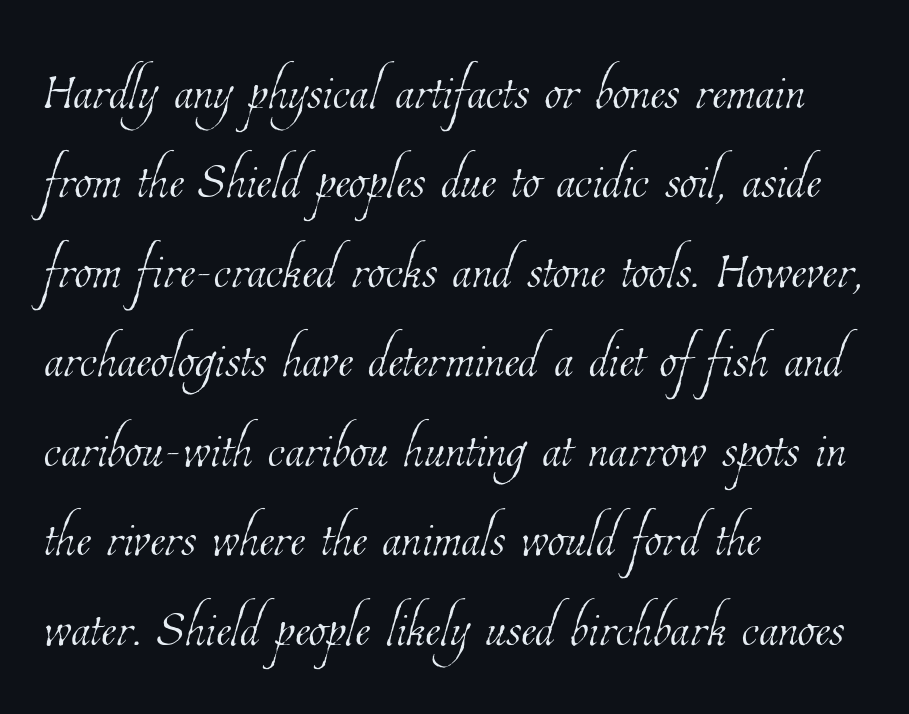
The passage shown has conventional tracking throughout. Each row of text sits above clean, open space. Does the copy run flush right? No — it runs flush left. Leading matches the norm, producing a regular column. Here the designer chose a conventional face with non-uniform glyph widths.
